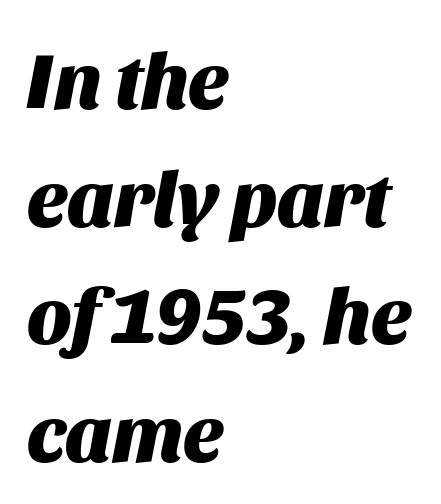
The image shows 79 px heavy type, italic (leaning right); set left-aligned, normal line spacing (1.49x), normal letter spacing, not underlined; medium stroke contrast and a large x-height.
